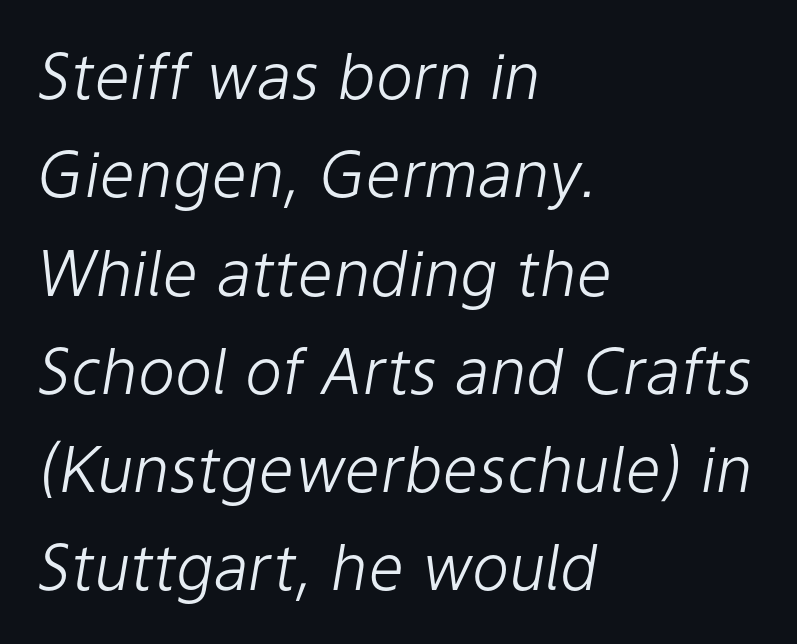
{"italic": "yes", "lean": "right", "slant_degrees": 9, "bold": "no", "weight": "light", "width": "normal", "stroke_contrast": "low", "x_height": "medium", "monospaced": "no", "underline": "no", "align": "left", "line_spacing": "normal", "line_spacing_ratio": 1.56, "letter_spacing": "normal", "letter_spacing_em": 0.0, "glyph_px": 63}
